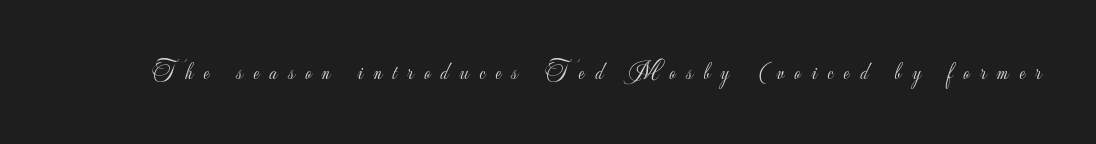
The image shows 24 px text type; set unusually wide letter spacing (+0.45 em), not underlined.
